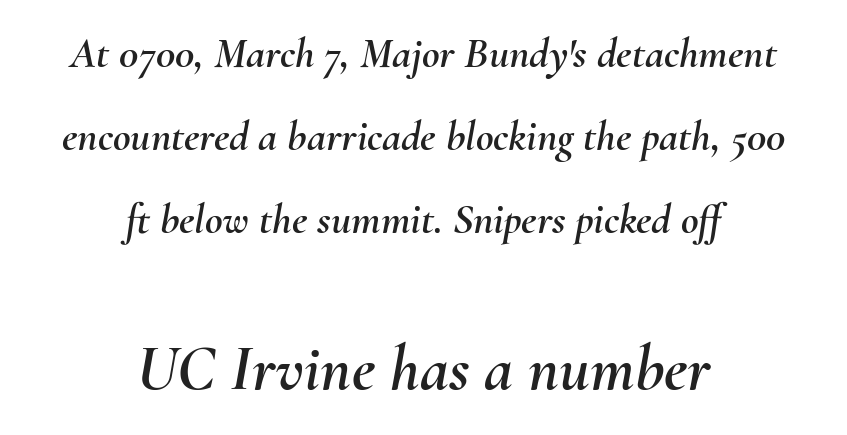
{"italic": "yes", "lean": "right", "slant_degrees": 10, "width": "normal", "stroke_contrast": "medium", "x_height": "small", "monospaced": "no", "underline": "no", "align": "center", "line_spacing": "loose", "line_spacing_ratio": 1.93, "letter_spacing": "normal", "letter_spacing_em": 0.0, "larger_block": "second", "size_ratio": 1.51, "glyph_px": 65}
